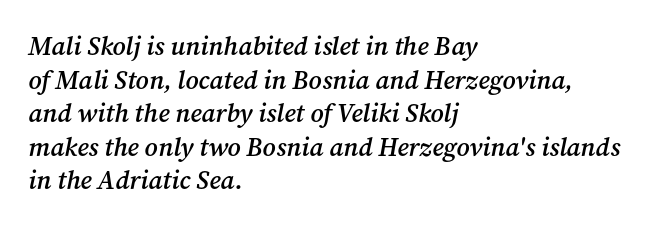
{"italic": "yes", "lean": "right", "slant_degrees": 12, "bold": "semi", "underline": "no", "align": "left", "line_spacing": "normal", "line_spacing_ratio": 1.29, "letter_spacing": "normal", "letter_spacing_em": 0.0, "glyph_px": 26}
